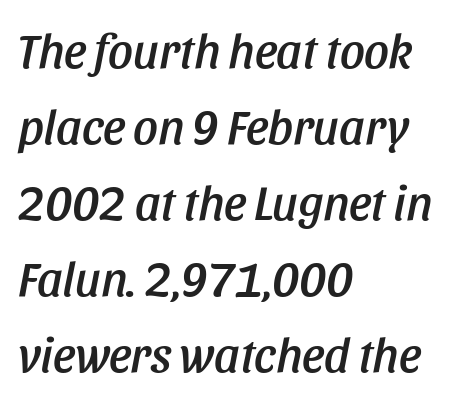
The image shows 49 px condensed type, italic (leaning right); set left-aligned, normal line spacing (1.55x), normal letter spacing, not underlined; low stroke contrast and a large x-height.
